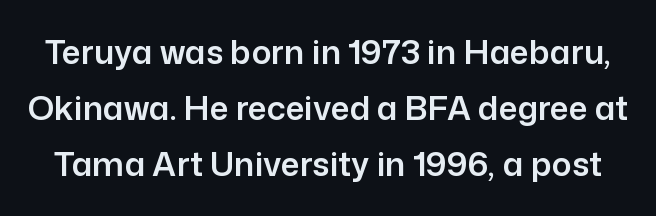
{"serif": "no", "italic": "no", "width": "normal", "stroke_contrast": "low", "x_height": "medium", "monospaced": "no", "underline": "no", "line_spacing": "normal", "line_spacing_ratio": 1.7, "letter_spacing": "normal", "letter_spacing_em": 0.0, "glyph_px": 33}
